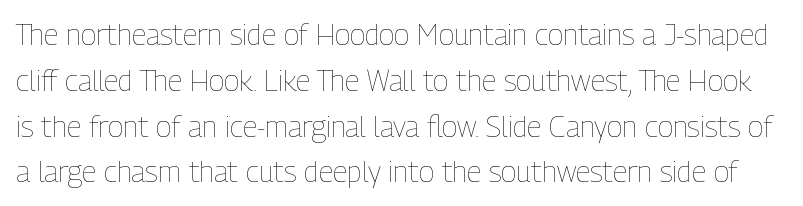
Letters rest on an invisible, unmarked baseline. Students, observe: this is what conventionally led text looks like. A typesetter would call this proportional, since set widths differ per character. The horizontal fit of the characters is conventional and even. No heavy texture on the line: the type isn't bold. Rendered with straight, roman letterforms.
